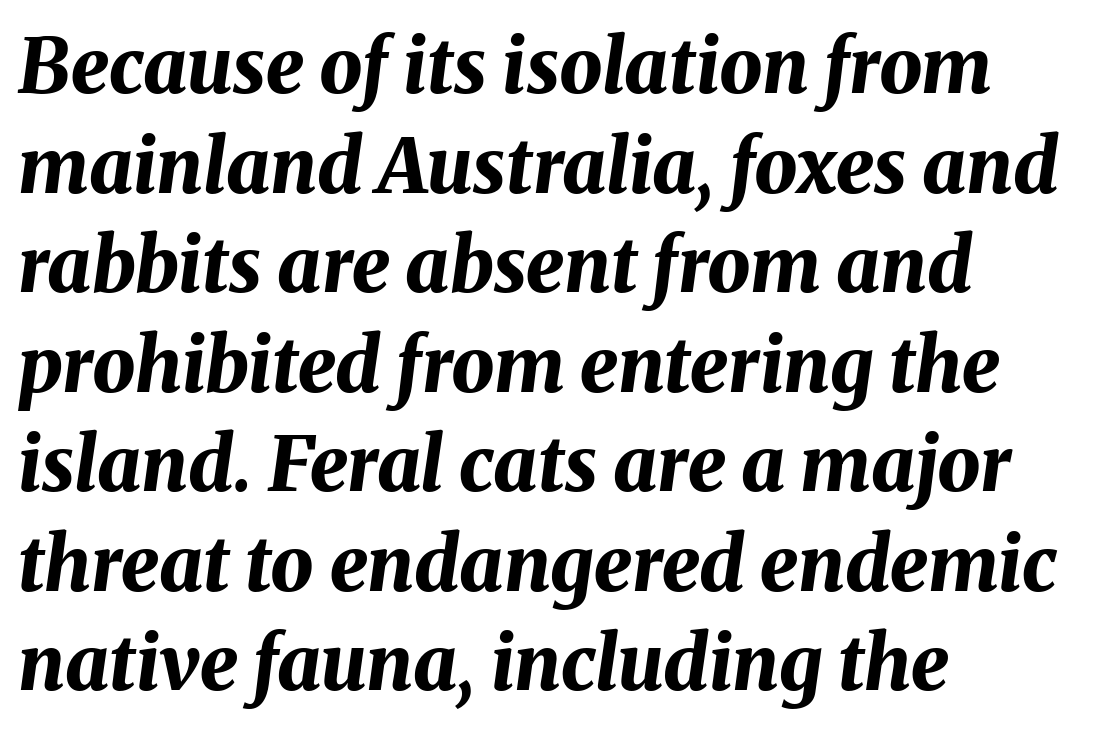
The image shows 76 px bold type, italic (leaning right); set left-aligned, normal line spacing (1.31x), normal letter spacing, not underlined; medium stroke contrast and a medium x-height.
